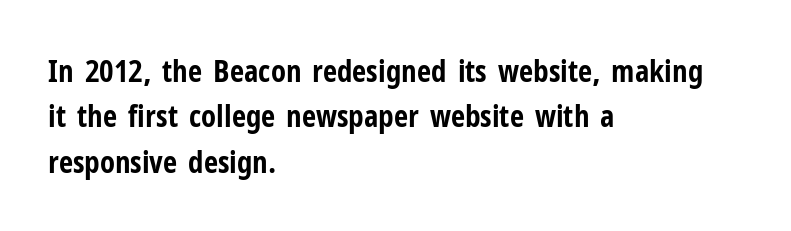
The image shows 31 px bold, condensed sans-serif type, upright; set left-aligned, normal line spacing (1.46x), normal letter spacing, not underlined; low stroke contrast and a medium x-height.
